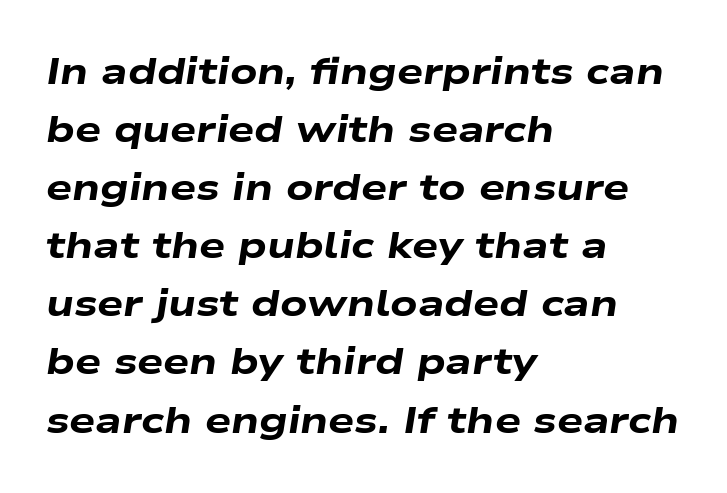
Thick stems and heavy bowls — unmistakably bold. Layout note: lines flush left. Do the characters align in a grid? No, the font is proportional. The area under the type is left untouched.
